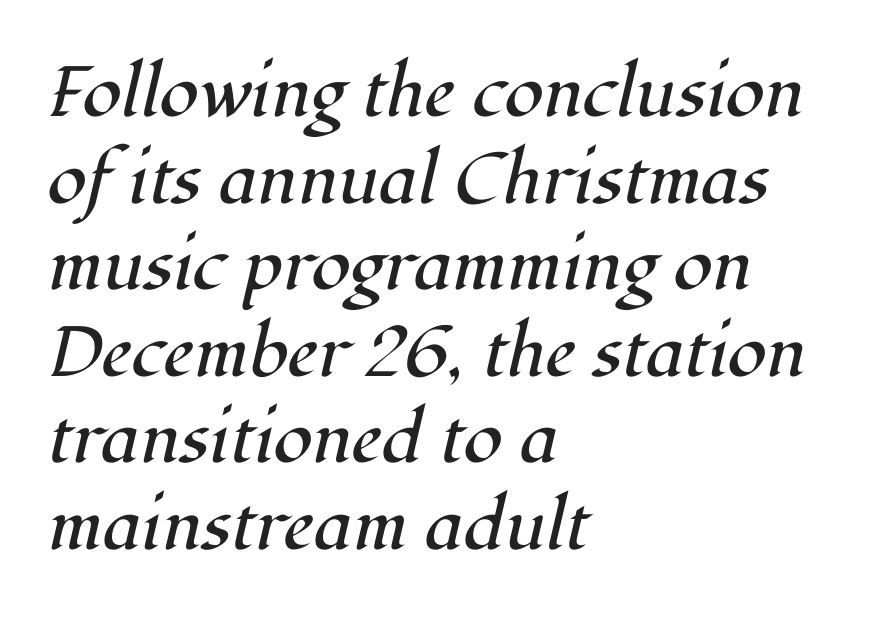
Check under the words: just untouched page. The passage is arranged the way most books set body copy — flush left. How are the letters spaced? Ordinarily, with no added tracking. Italic: yes, the glyphs are oblique.
